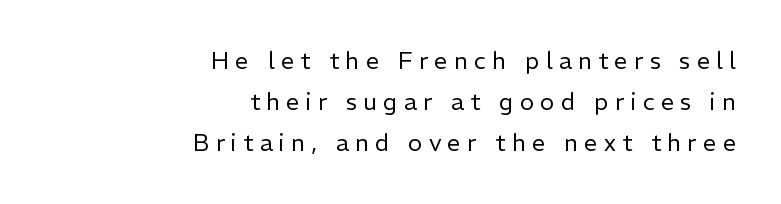
Q: Is the text bold? A: No.
Q: Is the text italic (slanted)? A: No, it is upright.
Q: Is the text underlined? A: No.
Q: How is the paragraph aligned? A: Right-aligned.
Q: Is the spacing between letters normal or unusually wide? A: Unusually wide.
